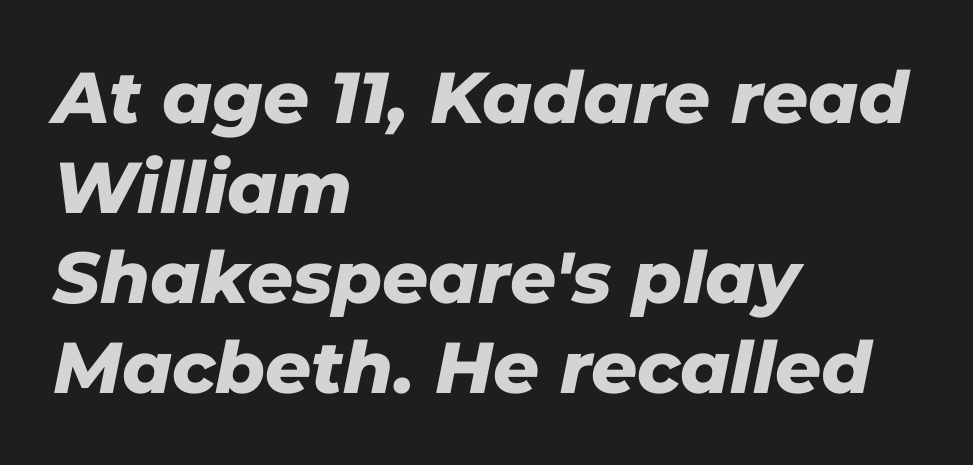
These words are printed bold, with thick strokes throughout. This rendering features lettering with no underline. The line-height multiplier appears to be the usual default. Looks like regular typesetting: each glyph gets only the width it needs. The rendering anchors every line to the left-hand side.
